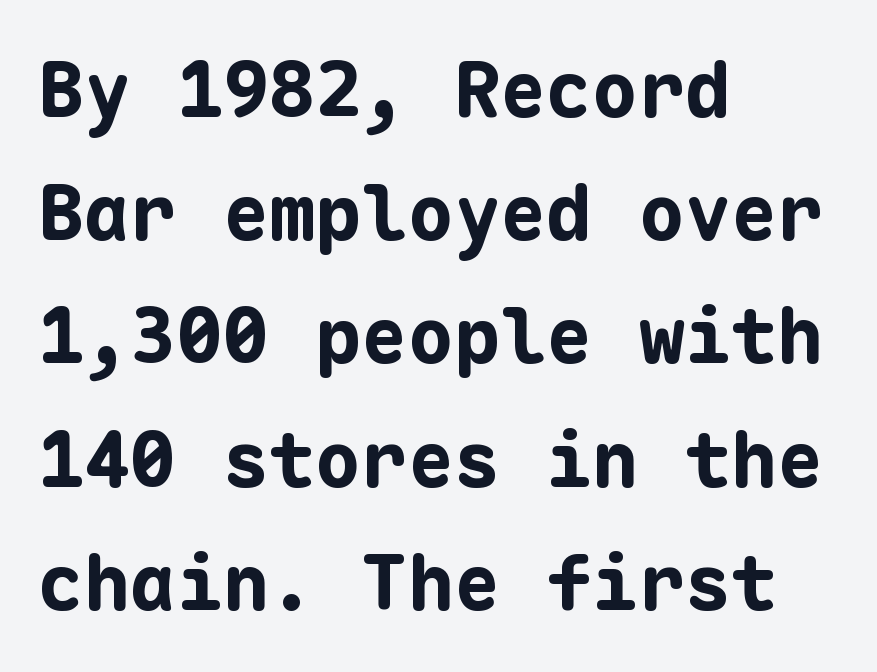
The image shows 77 px bold sans-serif type, upright, monospaced; set left-aligned, normal line spacing (1.6x), normal letter spacing, not underlined; low stroke contrast and a medium x-height.
